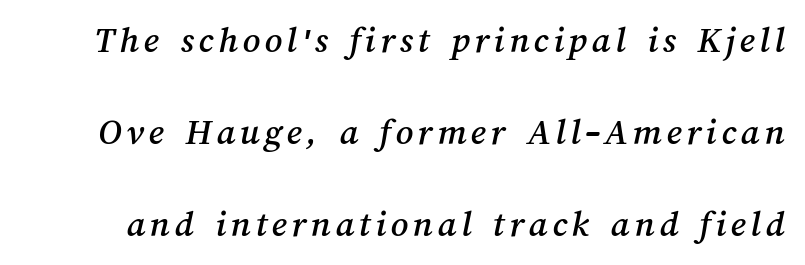
{"width": "normal", "stroke_contrast": "medium", "x_height": "medium", "monospaced": "no", "underline": "no", "line_spacing": "loose", "line_spacing_ratio": 2.42, "glyph_px": 38}
